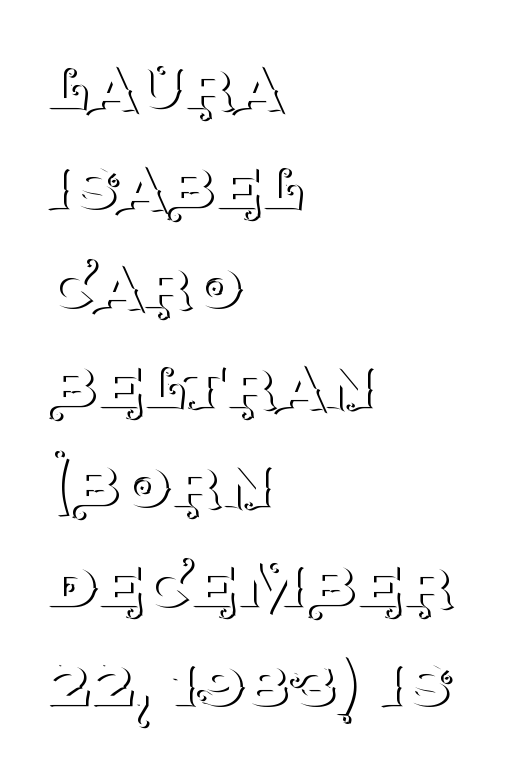
{"serif": "yes", "italic": "no", "bold": "no", "weight": "thin", "width": "normal", "stroke_contrast": "medium", "x_height": "large", "monospaced": "no", "underline": "no", "align": "left", "line_spacing": "normal", "line_spacing_ratio": 1.26, "letter_spacing": "normal", "letter_spacing_em": 0.0, "glyph_px": 79}
